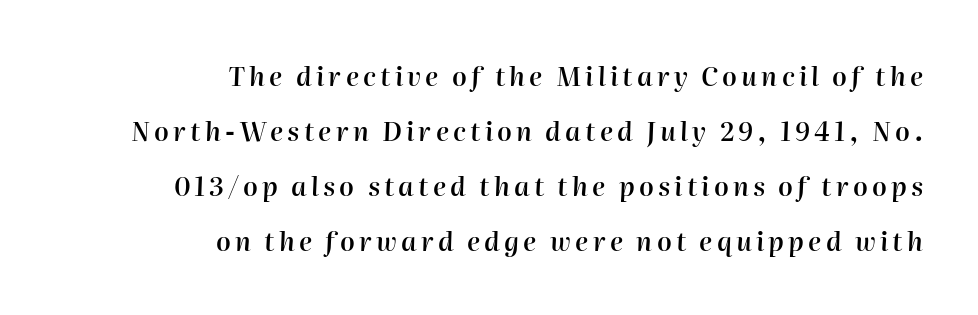
{"italic": "yes", "lean": "right", "slant_degrees": 2, "bold": "semi", "underline": "no", "align": "right", "line_spacing": "loose", "line_spacing_ratio": 2.11, "glyph_px": 26}
